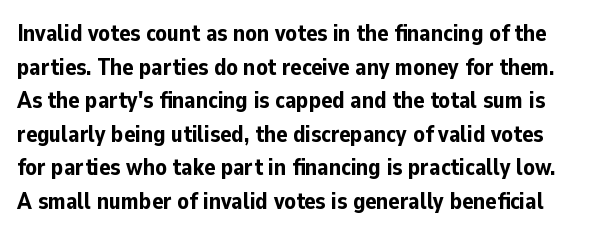
The image shows 23 px bold type, upright; set normal line spacing (1.46x), normal letter spacing, not underlined.
